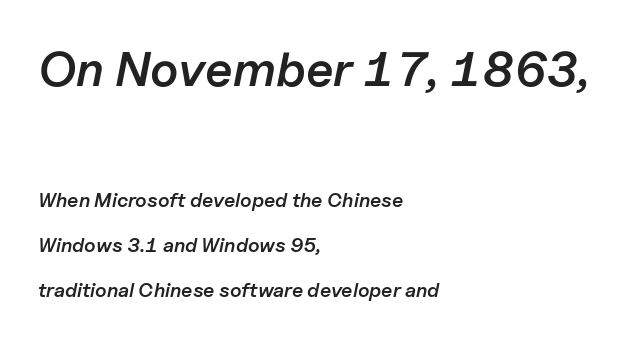
{"italic": "yes", "lean": "right", "slant_degrees": 11, "bold": "semi", "weight": "semibold", "width": "normal", "stroke_contrast": "low", "x_height": "medium", "monospaced": "no", "underline": "no", "align": "left", "line_spacing": "loose", "line_spacing_ratio": 2.25, "letter_spacing": "normal", "letter_spacing_em": 0.0, "larger_block": "first", "size_ratio": 2.45, "glyph_px": 49}
